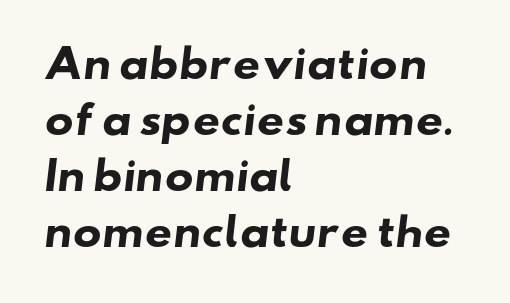
No word sits above an underline. A normal amount of white space separates one row of letters from the next. The type is set solid horizontally, with unmodified tracking. The typeface chosen for these lines omits serifs.
